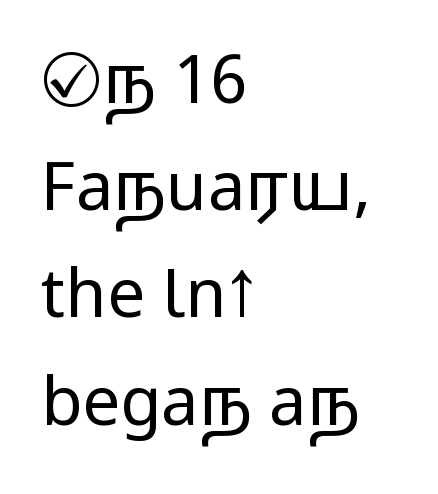
Q: Is the text bold? A: No.
Q: Is the text italic (slanted)? A: No, it is upright.
Q: Is the typeface a serif or a sans-serif typeface? A: Sans-serif.
Q: Is the text underlined? A: No.
Q: How is the paragraph aligned? A: Left-aligned.
Q: Is the spacing between letters normal or unusually wide? A: Normal.
Q: Is the spacing between lines tight, normal or loose? A: Normal.
Q: Width (condensed, normal, or wide)? A: Wide.
Q: Stroke contrast? A: Low.
Q: x-height? A: Medium.
Q: Monospaced? A: No.
